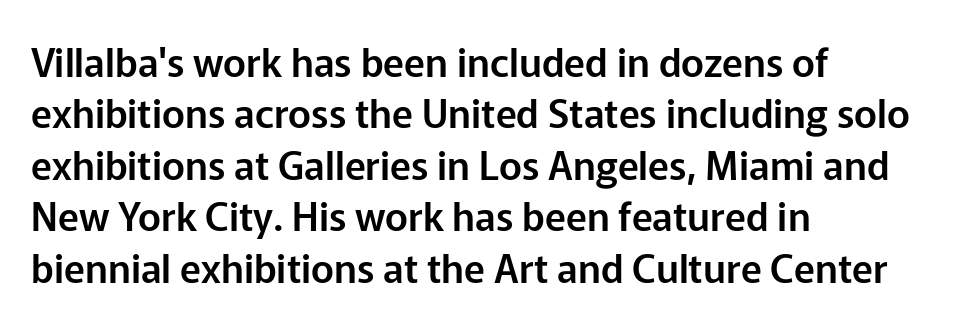
The image shows 39 px sans-serif type, upright; set left-aligned, normal line spacing (1.32x), normal letter spacing, not underlined; low stroke contrast and a medium x-height.
